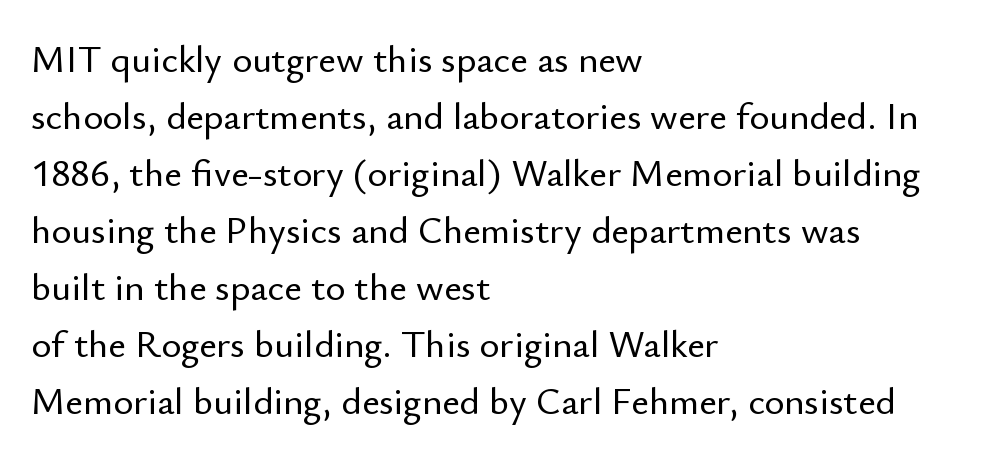
How are the letters spaced? Ordinarily, with no added tracking. The rendering uses natural spacing where letterforms have individual widths. Descenders hang freely into open space. A sans-serif font was chosen for this passage. Every row of glyphs begins at an identical x-position on the left. Does the lettering tilt? It doesn't — this is upright.
